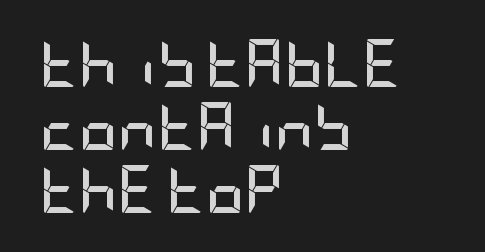
The image shows 48 px semibold, condensed sans-serif type, upright; set left-aligned, normal line spacing (1.31x), normal letter spacing, not underlined; low stroke contrast and a large x-height.
